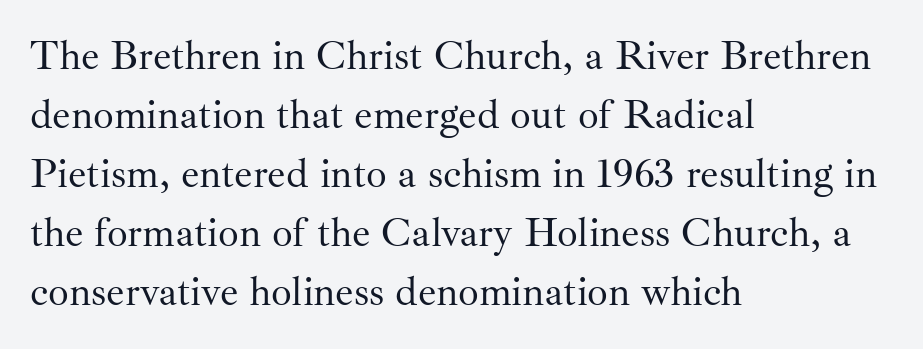
Q: Is the text bold? A: No.
Q: Is the text italic (slanted)? A: No, it is upright.
Q: Is the typeface a serif or a sans-serif typeface? A: Serif.
Q: Is the text underlined? A: No.
Q: How is the paragraph aligned? A: Left-aligned.
Q: Is the spacing between letters normal or unusually wide? A: Normal.
Q: Is the spacing between lines tight, normal or loose? A: Normal.
Q: Width (condensed, normal, or wide)? A: Normal.
Q: Stroke contrast? A: Medium.
Q: x-height? A: Small.
Q: Monospaced? A: No.
